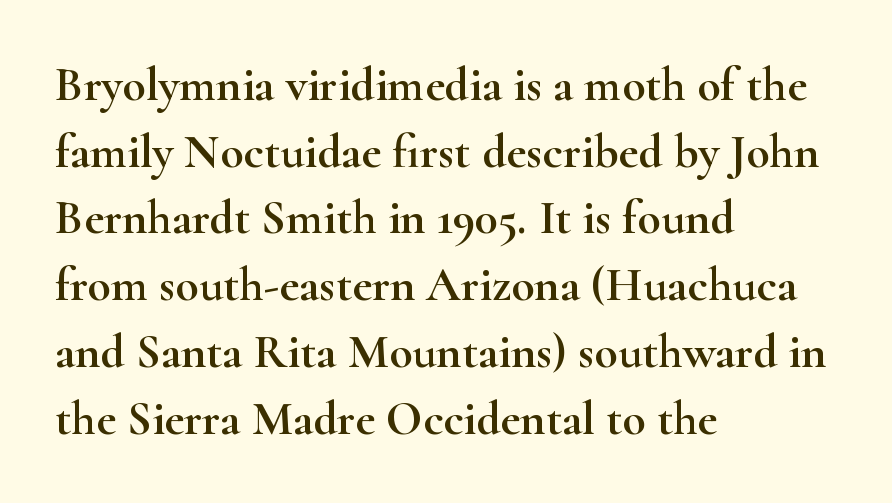
Observe the serifs anchoring each vertical stroke in this sample. If you drew a line through each stem, it would be perfectly vertical. The foot of each line stays bare and open. Note the varied advance widths — an 'i' is clearly narrower than an 'm'. Every row of glyphs begins at an identical x-position on the left. In terms of letterspacing, this is plain default setting.
